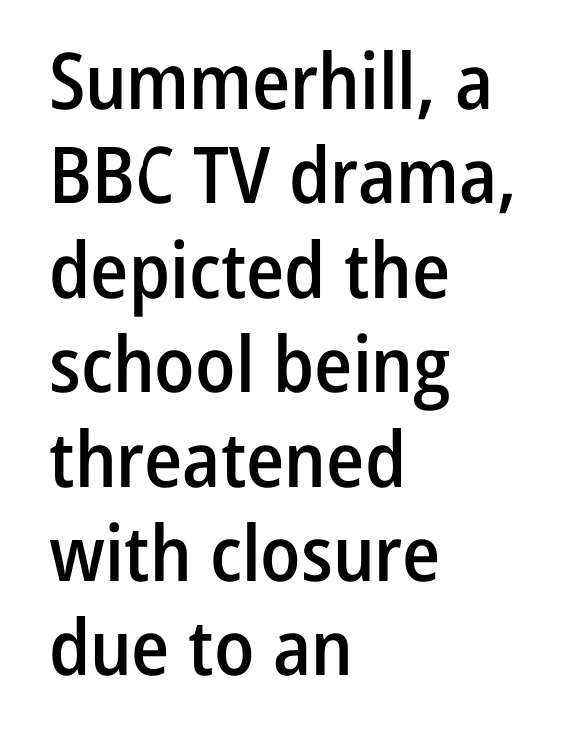
{"serif": "no", "italic": "no", "bold": "semi", "weight": "semibold", "width": "condensed", "stroke_contrast": "low", "x_height": "medium", "monospaced": "no", "underline": "no", "align": "left", "line_spacing_ratio": 1.21, "letter_spacing": "normal", "letter_spacing_em": 0.0, "glyph_px": 78}
